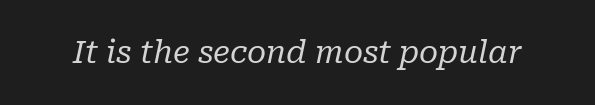
In terms of letterspacing, this is plain default setting. The passage shown is typed in a proportional face where columns would drift. Every character sits at an angle, as italics do. Each letter's strokes conclude with small projecting serifs. Letters have the restrained weight of plain body copy at most. The area under the type is left untouched.
